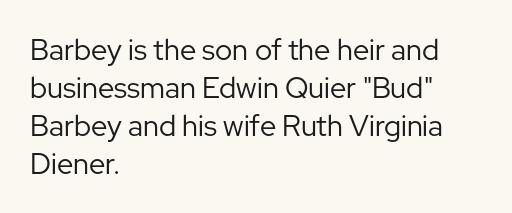
The font sits on the lighter half of the weight spectrum, regular included. The space between consecutive lines is moderate. Proportional: the letters do not fall into vertical columns. Unmarked baselines from the first word to the last.
